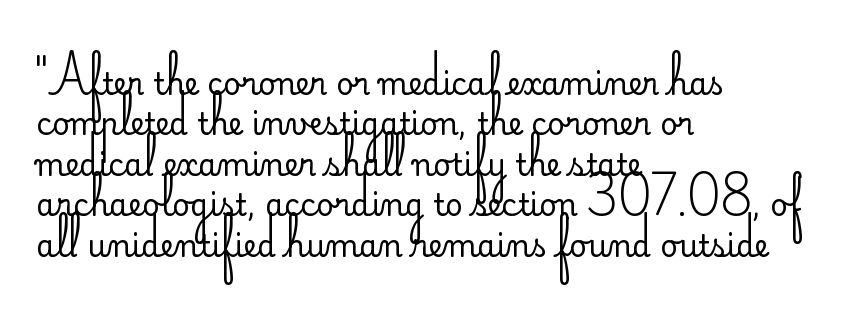
Q: Is the text bold? A: No.
Q: Is the text italic (slanted)? A: No, it is upright.
Q: Is the typeface a serif or a sans-serif typeface? A: Sans-serif.
Q: Is the text underlined? A: No.
Q: How is the paragraph aligned? A: Left-aligned.
Q: Is the spacing between letters normal or unusually wide? A: Normal.
Q: Is the spacing between lines tight, normal or loose? A: Normal.
Q: Width (condensed, normal, or wide)? A: Normal.
Q: Stroke contrast? A: Low.
Q: x-height? A: Small.
Q: Monospaced? A: No.
